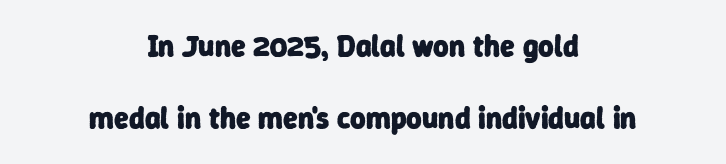
The image shows 30 px heavy sans-serif type; set centered, loose line spacing (2.41x), normal letter spacing, not underlined; low stroke contrast and a medium x-height.
